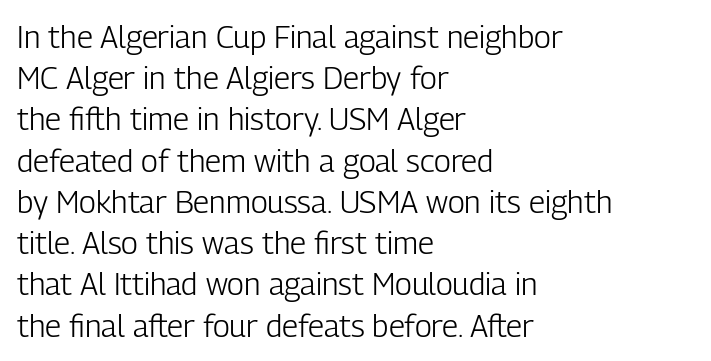
Q: Is the text bold? A: No.
Q: Is the text italic (slanted)? A: No, it is upright.
Q: Is the typeface a serif or a sans-serif typeface? A: Sans-serif.
Q: Is the text underlined? A: No.
Q: How is the paragraph aligned? A: Left-aligned.
Q: Is the spacing between letters normal or unusually wide? A: Normal.
Q: Is the spacing between lines tight, normal or loose? A: Normal.
Q: Width (condensed, normal, or wide)? A: Condensed.
Q: Stroke contrast? A: Low.
Q: x-height? A: Medium.
Q: Monospaced? A: No.
